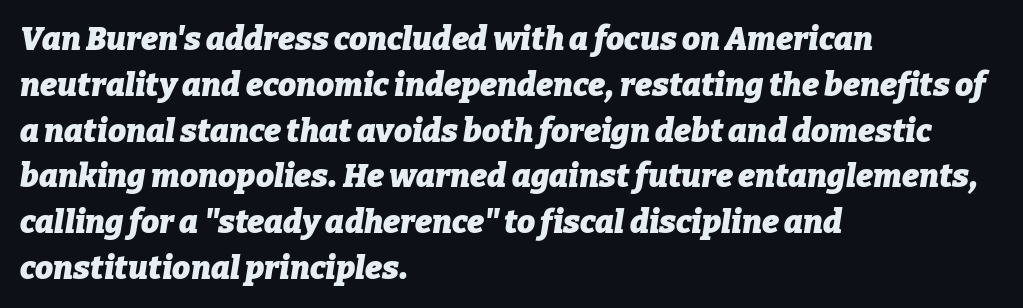
Words float on clear page, feet unadorned. The rendering anchors every line to the left-hand side. In terms of letterspacing, this is plain default setting. Honestly, the row spacing looks completely unremarkable.
